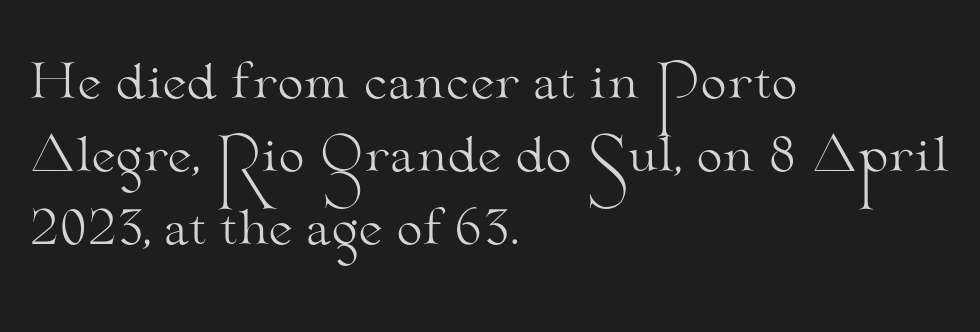
Bold? No — there's no thickening of the strokes. What's the leading like? Ordinary, nothing unusual. A roman cut, with each character standing at attention. Between one letter and the next there's only the usual sliver of space. Horizontally, the lines are justified to the leading edge only.
